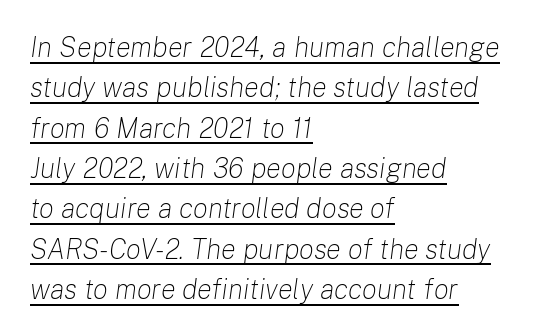
Q: Is the text bold? A: No.
Q: Is the text italic (slanted)? A: Yes, it leans right by about 8 degrees.
Q: Is the text underlined? A: Yes.
Q: How is the paragraph aligned? A: Left-aligned.
Q: Is the spacing between letters normal or unusually wide? A: Normal.
Q: Is the spacing between lines tight, normal or loose? A: Normal.
Q: Width (condensed, normal, or wide)? A: Normal.
Q: Stroke contrast? A: Low.
Q: x-height? A: Medium.
Q: Monospaced? A: No.
